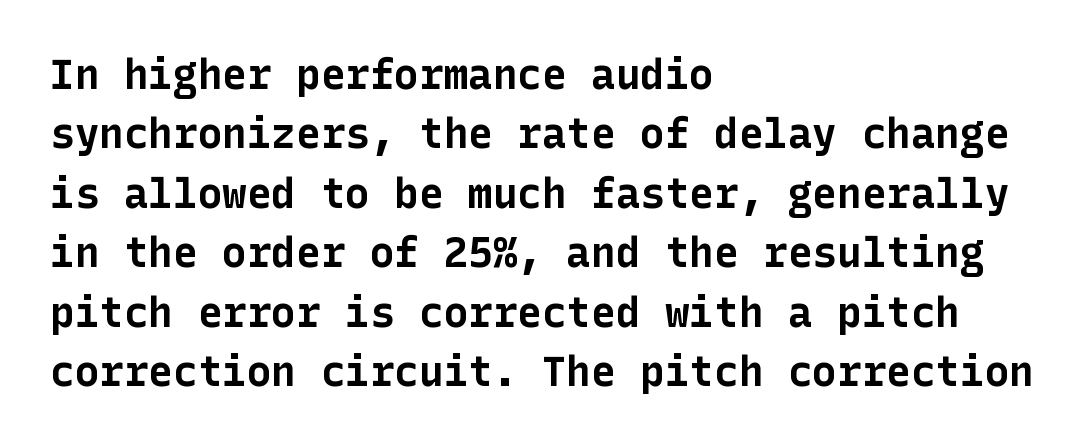
Q: Is the text bold? A: Yes.
Q: Is the text italic (slanted)? A: No, it is upright.
Q: Is the typeface a serif or a sans-serif typeface? A: Sans-serif.
Q: Is the text underlined? A: No.
Q: How is the paragraph aligned? A: Left-aligned.
Q: Is the spacing between letters normal or unusually wide? A: Normal.
Q: Is the spacing between lines tight, normal or loose? A: Normal.
Q: Width (condensed, normal, or wide)? A: Normal.
Q: Stroke contrast? A: Low.
Q: x-height? A: Medium.
